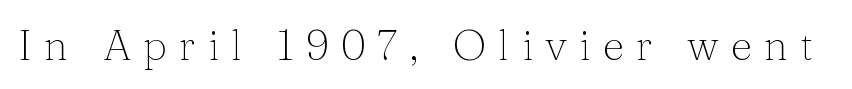
These lines are composed in type with serifs. Stems here are at most as thick as an everyday book face. Compared with typical body copy, the letter spacing here is much looser. You can tell it's not italic because the verticals are truly vertical. Honestly, there is no underline to notice here at all.
